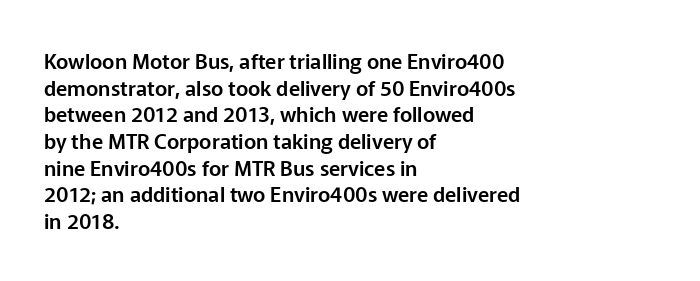
Successive baselines arrive at the customary interval. The space directly below the letters is spotless. The face used here is rendered with its standard letterfit. The rendering anchors every line to the left-hand side.
